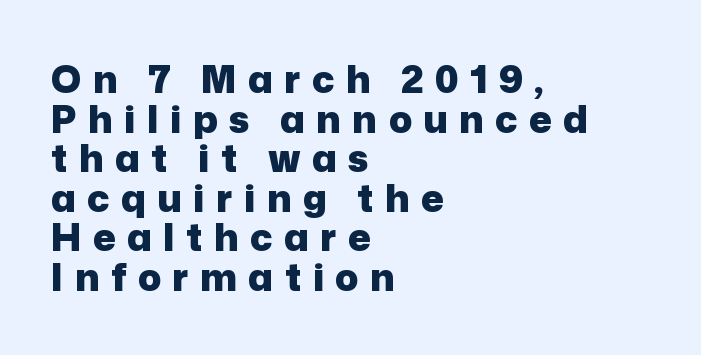
Q: Is the text bold? A: Yes.
Q: Is the text italic (slanted)? A: No, it is upright.
Q: Is the typeface a serif or a sans-serif typeface? A: Sans-serif.
Q: Is the text underlined? A: No.
Q: How is the paragraph aligned? A: Left-aligned.
Q: Is the spacing between letters normal or unusually wide? A: Unusually wide.
Q: Is the spacing between lines tight, normal or loose? A: Tight.
Q: Width (condensed, normal, or wide)? A: Normal.
Q: Stroke contrast? A: Low.
Q: x-height? A: Medium.
Q: Monospaced? A: No.
